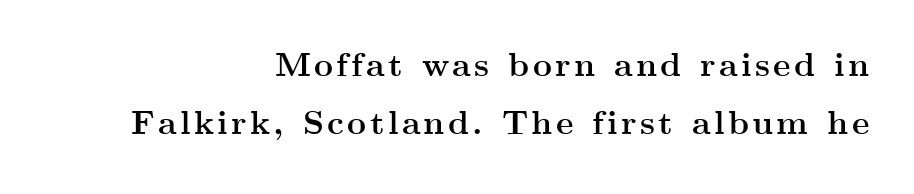
Heft: maximum for text — a bold. The area under the type is left untouched. Teacher's note: observe the even right margin — that is flush-right alignment. Every stem runs plumb, perpendicular to the baseline.
